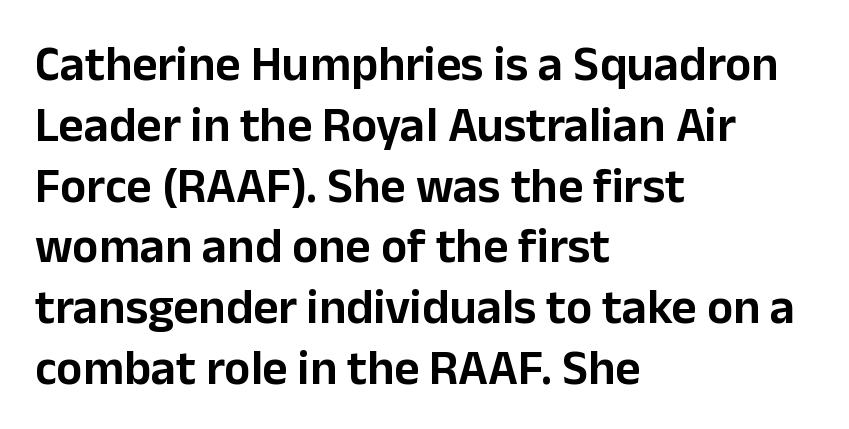
{"serif": "no", "italic": "no", "width": "normal", "stroke_contrast": "low", "x_height": "medium", "monospaced": "no", "underline": "no", "align": "left", "line_spacing_ratio": 1.24, "letter_spacing": "normal", "letter_spacing_em": 0.0, "glyph_px": 49}
